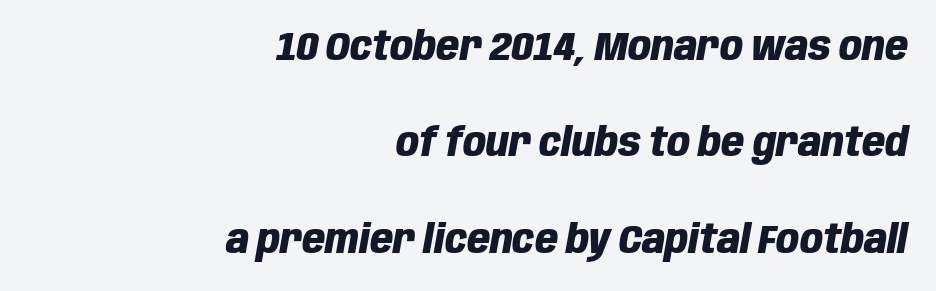
Q: Is the text bold? A: Yes.
Q: Is the text italic (slanted)? A: Yes, it leans right by about 10 degrees.
Q: Is the text underlined? A: No.
Q: How is the paragraph aligned? A: Right-aligned.
Q: Is the spacing between letters normal or unusually wide? A: Normal.
Q: Is the spacing between lines tight, normal or loose? A: Loose.
Q: Width (condensed, normal, or wide)? A: Condensed.
Q: Stroke contrast? A: Low.
Q: x-height? A: Large.
Q: Monospaced? A: No.
